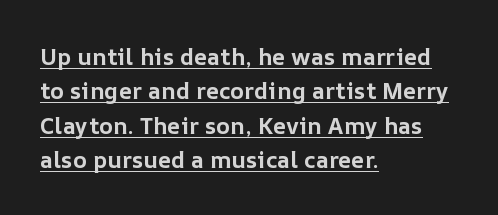
This sample keeps an unexceptional amount of space between lines. Tracking here is standard; glyphs follow each other at the usual distance. Rendered with straight, roman letterforms. These characters rest on top of a visible drawn line. As a designer I'd log this as weight 700, bold.
